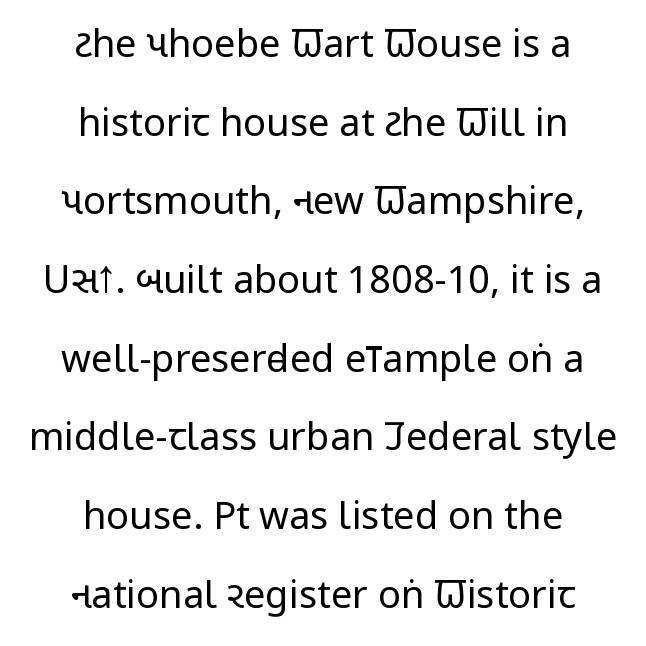
The image shows 38 px regular-weight, condensed sans-serif type, upright; set centered, loose line spacing (2.07x), normal letter spacing, not underlined; low stroke contrast and a large x-height.
